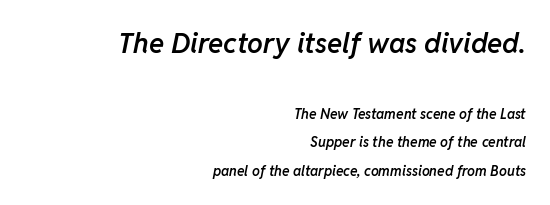
Descenders hang freely into open space. The face used here is rendered with its standard letterfit. The lines are spread far apart with generous leading. Each letter keeps its own natural width here, so spacing adapts to shape. These lines were composed using italics.
